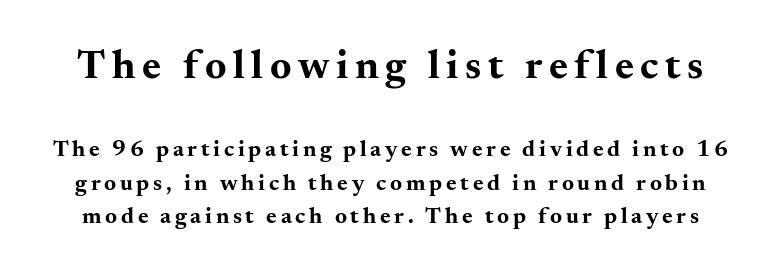
The image shows 41 px bold, wide serif type, upright; set normal line spacing (1.45x), not underlined; the first (top) block is 1.78x larger; medium stroke contrast and a small x-height.
